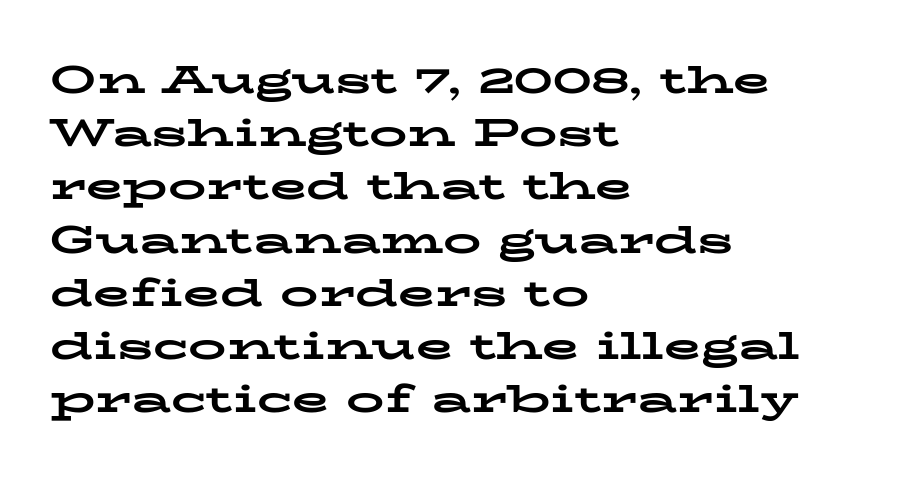
{"serif": "yes", "italic": "no", "bold": "yes", "weight": "bold", "width": "wide", "stroke_contrast": "low", "x_height": "medium", "monospaced": "no", "underline": "no", "align": "left", "line_spacing": "normal", "line_spacing_ratio": 1.4, "letter_spacing": "normal", "letter_spacing_em": 0.0, "glyph_px": 38}
